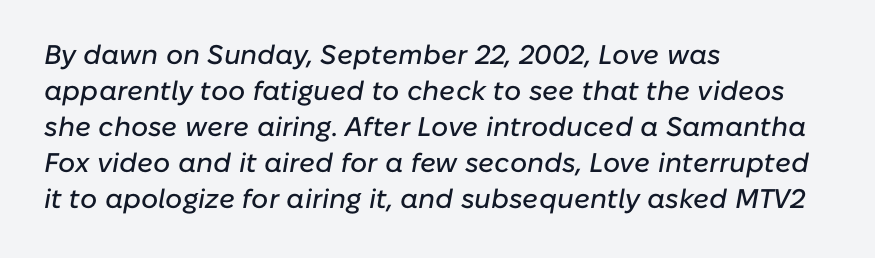
Designer's note — italics engaged. What's the leading like? Ordinary, nothing unusual. The area under the type is left untouched. This rendering leaves character spacing at its baseline value. Line starts are locked; line ends wander.
